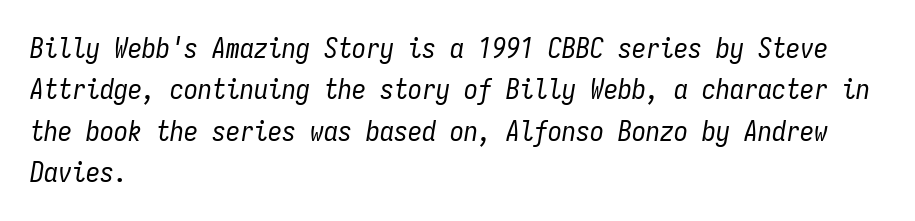
A normal amount of white space separates one row of letters from the next. Heft: none added — not bold. This sample uses an oblique cut, with every glyph tilted off the vertical. No extra tracking has been applied to these lines.
